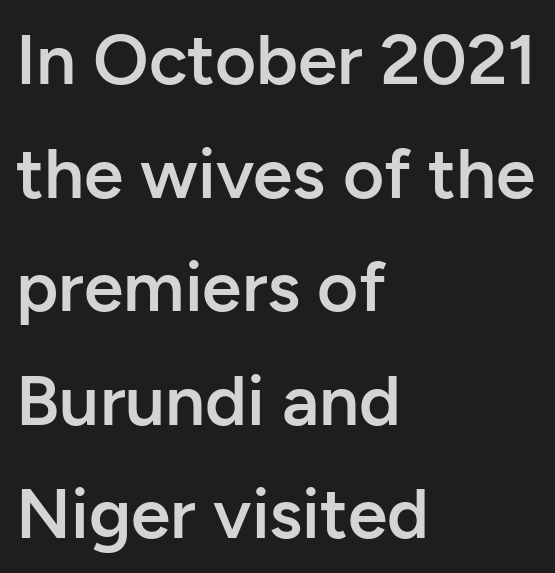
The image shows 71 px semibold sans-serif type, upright; set left-aligned, normal line spacing (1.6x), normal letter spacing, not underlined; low stroke contrast and a medium x-height.
